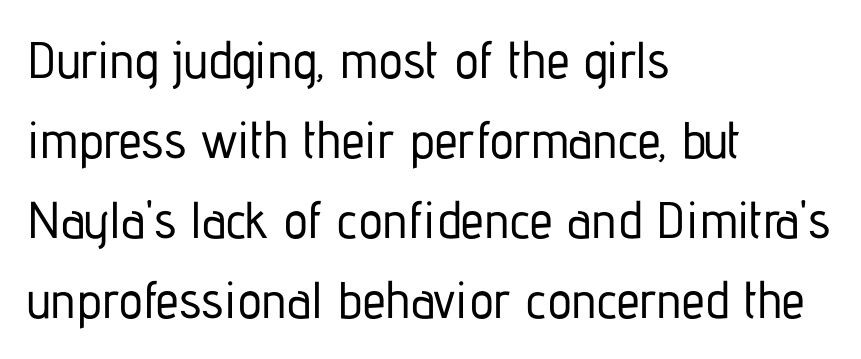
{"serif": "no", "italic": "no", "width": "condensed", "stroke_contrast": "low", "x_height": "medium", "monospaced": "no", "underline": "no", "align": "left", "line_spacing": "normal", "line_spacing_ratio": 1.54, "letter_spacing": "normal", "letter_spacing_em": 0.0, "glyph_px": 52}
